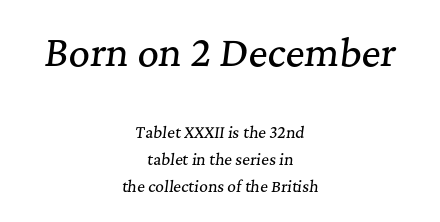
The glyphs look as if they've been sheared to an angle. Spacing between characters is what you'd get straight out of the box. The typesetter chose a symmetrical, centered arrangement here. The letters advance in unequal steps, a hallmark of proportional type. The specimen omits any rule beneath the text block's lines.
